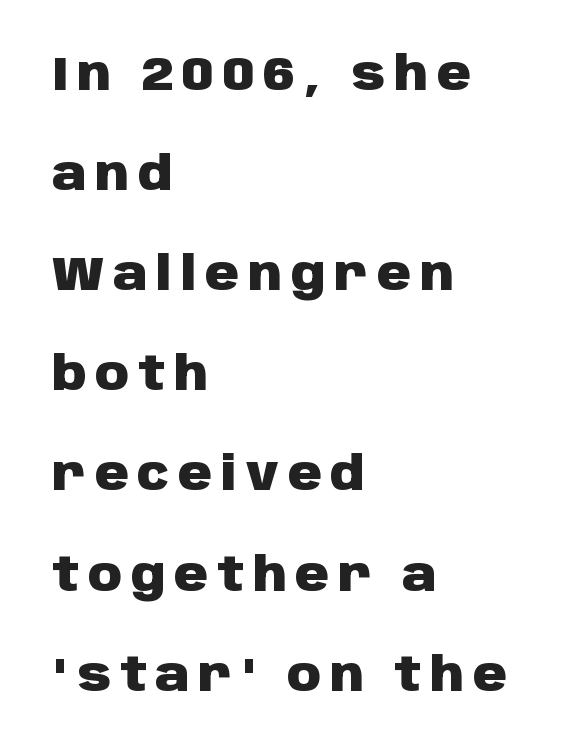
Looks like regular typesetting: each glyph gets only the width it needs. The specimen reads as upright at a glance. Quick note: interline space is abundant. This rendering uses left alignment, leaving the right contour irregular. Thick stems and heavy bowls — unmistakably bold. You can tell from the bare stems that sans-serif type was used.
